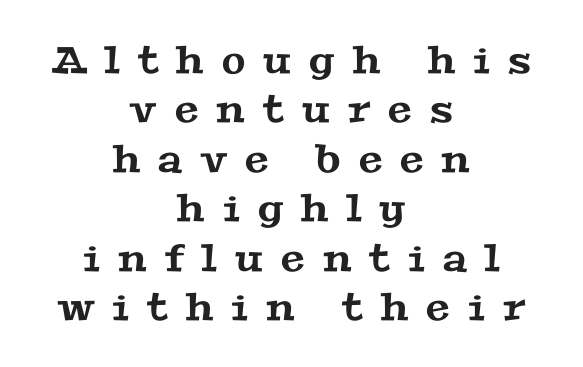
Line spacing here is normal. The compositor balanced each line on the midline. This sample has the flowing, uneven cadence of proportional lettering. Words appear elongated and porous because spacing is wide. I'd call this a serif setting — the letters wear small feet. Check under the words: just untouched page.
